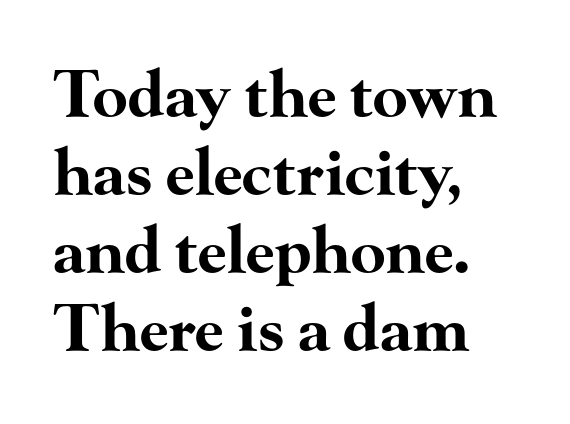
The image shows 64 px bold, wide serif type, upright; set left-aligned, line spacing 1.22x, normal letter spacing, not underlined; high stroke contrast and a small x-height.
